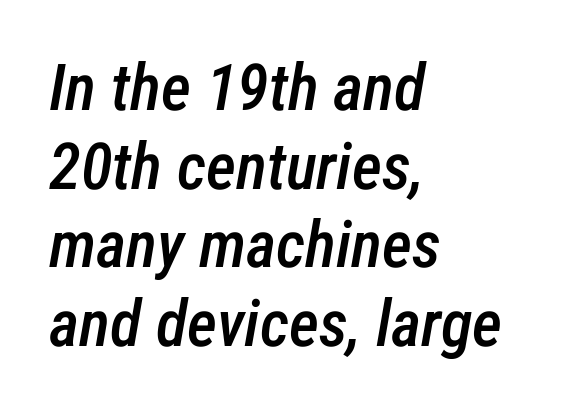
The area under the type is left untouched. Horizontally, the lines are justified to the leading edge only. This rendering leaves character spacing at its baseline value. The passage shown is semibold, sitting just below true bold.
